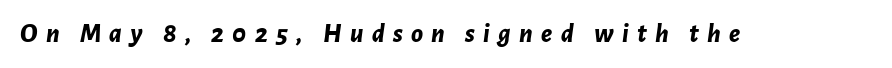
Q: Is the text bold? A: Yes.
Q: Is the text italic (slanted)? A: Yes, it leans right by about 7 degrees.
Q: Is the text underlined? A: No.
Q: Is the spacing between letters normal or unusually wide? A: Unusually wide.
